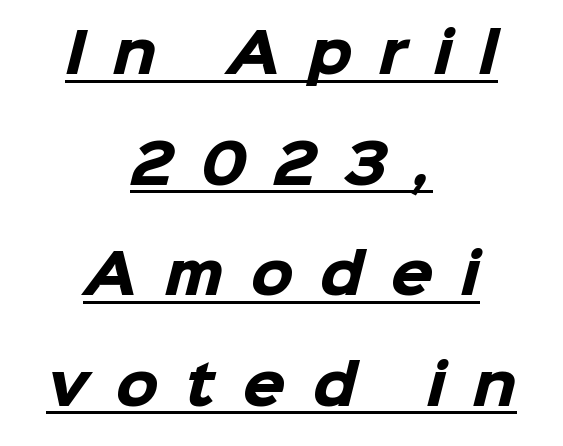
These lines stack symmetrically, like a column narrowing and widening about its center. Leading is clearly above the norm, producing a sparse column. You'd pick this weight for a headline — it's a proper bold. The passage shown has open, widely tracked lettering throughout. Classification — sans serif.
